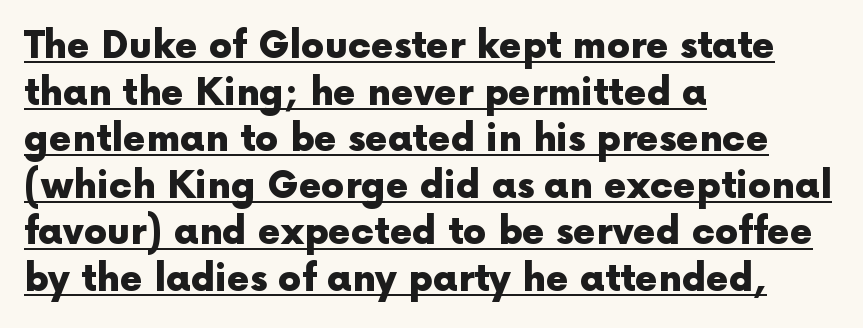
A typesetter would call this proportional, since set widths differ per character. These characters rest on top of a visible drawn line. Each letter's strokes conclude bluntly, with no projecting serifs. The face used here is rendered with its standard letterfit. The typography opts for an upright posture over an oblique one.
